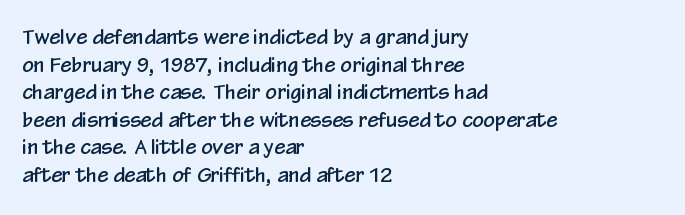
{"italic": "no", "underline": "no", "align": "left", "line_spacing": "normal", "line_spacing_ratio": 1.38, "letter_spacing": "normal", "letter_spacing_em": 0.0, "glyph_px": 20}
